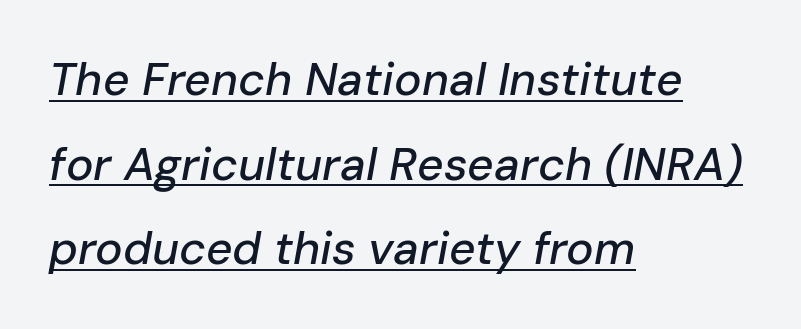
Q: Is the text italic (slanted)? A: Yes, it leans right by about 10 degrees.
Q: Is the text underlined? A: Yes.
Q: How is the paragraph aligned? A: Left-aligned.
Q: Is the spacing between letters normal or unusually wide? A: Normal.
Q: Width (condensed, normal, or wide)? A: Normal.
Q: Stroke contrast? A: Low.
Q: x-height? A: Medium.
Q: Monospaced? A: No.
